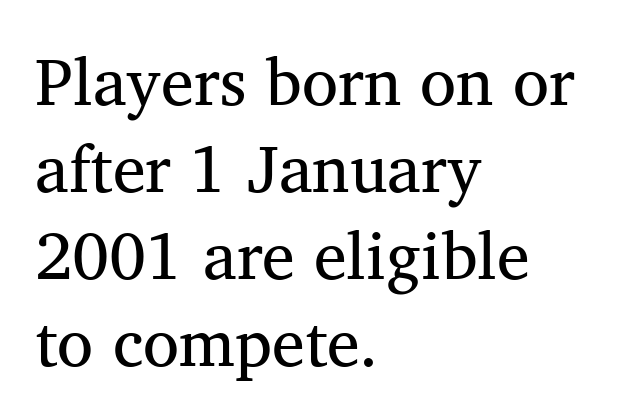
The string is rendered with underlining switched off. Stems here are at most as thick as an everyday book face. The tracking reads as untouched default to a designer's eye. Regarding leading, the lines here are spaced in the standard way. All the whitespace from short lines collects on the right. Every stem runs plumb, perpendicular to the baseline.
